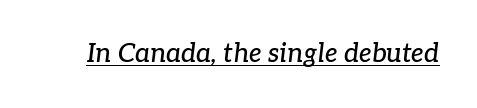
The gaps between neighbouring characters are ordinary and unremarkable. Emphasis-style slanted type is in use. You can see a thin bar hugging the bottom of the glyphs.
